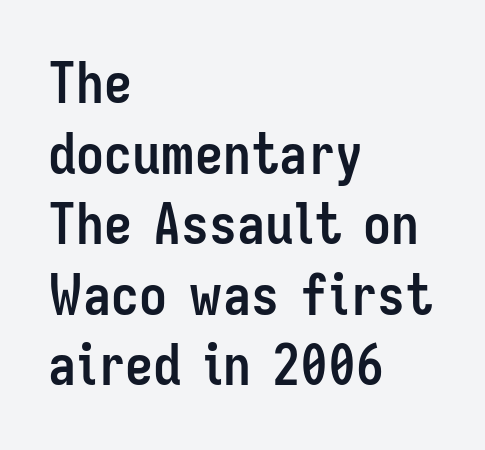
Q: Is the text bold? A: Yes.
Q: Is the text italic (slanted)? A: No, it is upright.
Q: Is the typeface a serif or a sans-serif typeface? A: Sans-serif.
Q: Is the text underlined? A: No.
Q: How is the paragraph aligned? A: Left-aligned.
Q: Is the spacing between letters normal or unusually wide? A: Normal.
Q: Is the spacing between lines tight, normal or loose? A: Normal.
Q: Width (condensed, normal, or wide)? A: Condensed.
Q: Stroke contrast? A: Low.
Q: x-height? A: Medium.
Q: Monospaced? A: No.
